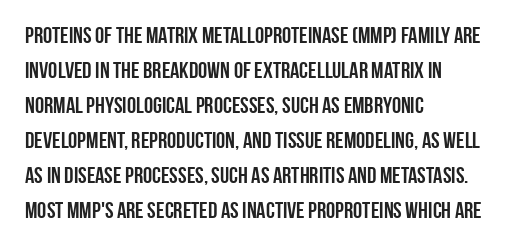
Q: Is the text bold? A: Yes.
Q: Is the text italic (slanted)? A: No, it is upright.
Q: Is the text underlined? A: No.
Q: How is the paragraph aligned? A: Left-aligned.
Q: Is the spacing between letters normal or unusually wide? A: Normal.
Q: Is the spacing between lines tight, normal or loose? A: Normal.
